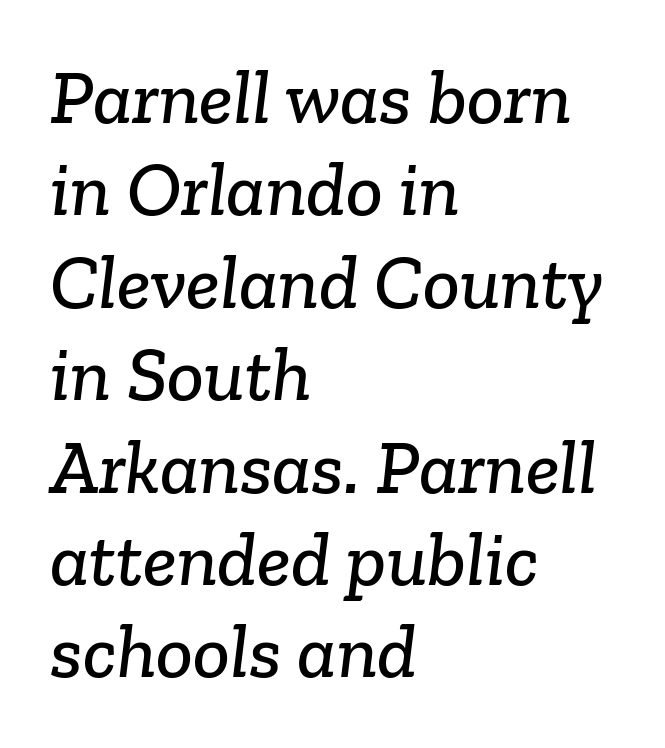
{"serif": "yes", "width": "normal", "stroke_contrast": "low", "x_height": "medium", "monospaced": "no", "underline": "no", "align": "left", "line_spacing_ratio": 1.2, "letter_spacing": "normal", "letter_spacing_em": 0.0, "glyph_px": 77}
